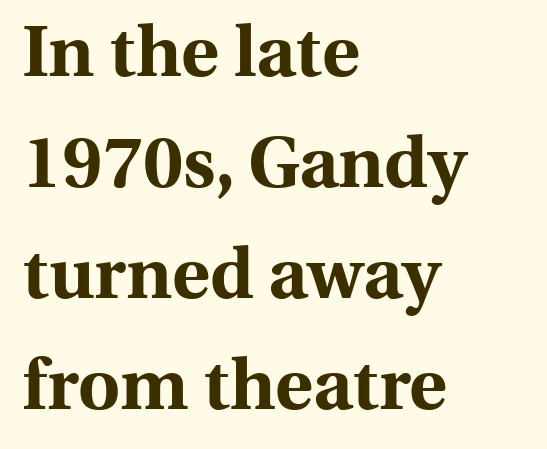
The image shows 72 px bold serif type, upright; set left-aligned, normal line spacing (1.54x), normal letter spacing, not underlined; a medium x-height.
